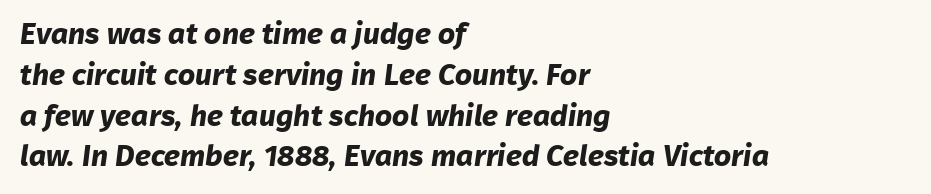
{"serif": "no", "bold": "yes", "weight": "bold", "width": "normal", "stroke_contrast": "low", "x_height": "medium", "monospaced": "no", "underline": "no", "align": "left", "line_spacing": "normal", "line_spacing_ratio": 1.36, "letter_spacing": "normal", "letter_spacing_em": 0.0, "glyph_px": 30}
